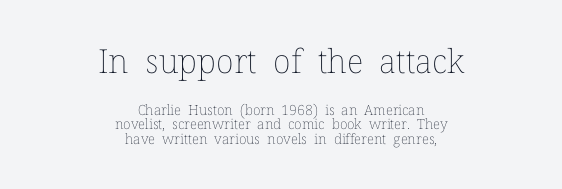
Q: Is the text bold? A: No.
Q: Is the text italic (slanted)? A: No, it is upright.
Q: Is the text underlined? A: No.
Q: How is the paragraph aligned? A: Centered.
Q: Is the spacing between letters normal or unusually wide? A: Normal.
Q: Is the spacing between lines tight, normal or loose? A: Tight.
Q: Which block of text is set in a larger size, the first (top) or the second (bottom)? A: The first (top) one.
Q: Width (condensed, normal, or wide)? A: Normal.
Q: Stroke contrast? A: Low.
Q: x-height? A: Medium.
Q: Monospaced? A: No.
